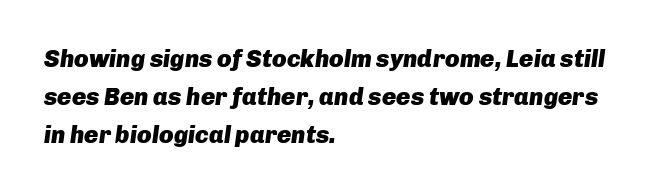
The image shows 24 px bold type, italic (leaning right); set left-aligned, normal line spacing (1.58x), normal letter spacing, not underlined.
